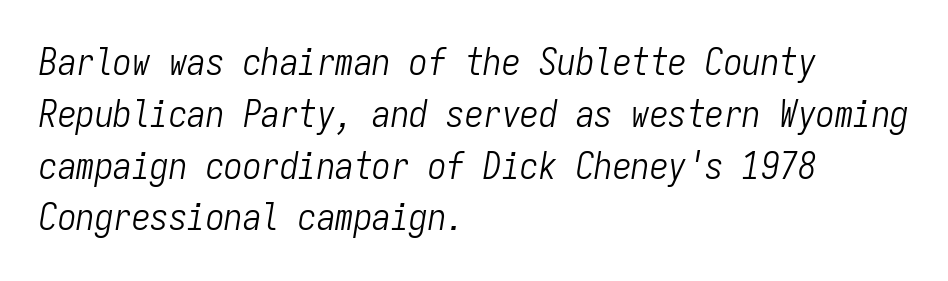
Q: Is the text bold? A: No.
Q: Is the text italic (slanted)? A: Yes, it leans right by about 9 degrees.
Q: Is the text underlined? A: No.
Q: How is the paragraph aligned? A: Left-aligned.
Q: Is the spacing between letters normal or unusually wide? A: Normal.
Q: Is the spacing between lines tight, normal or loose? A: Normal.
Q: Width (condensed, normal, or wide)? A: Condensed.
Q: Stroke contrast? A: Low.
Q: x-height? A: Medium.
Q: Monospaced? A: Yes.
